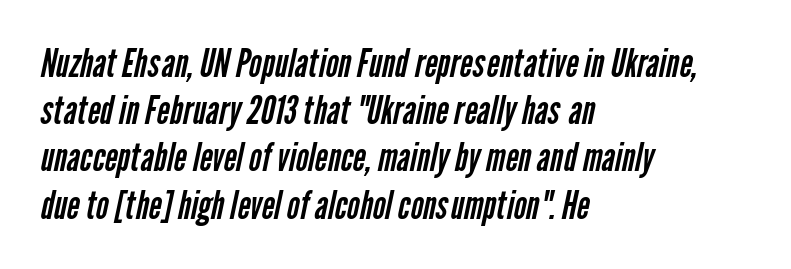
{"serif": "no", "bold": "no", "weight": "regular", "width": "condensed", "stroke_contrast": "low", "x_height": "medium", "monospaced": "no", "underline": "no", "align": "left", "line_spacing_ratio": 1.21, "letter_spacing": "normal", "letter_spacing_em": 0.0, "glyph_px": 39}
